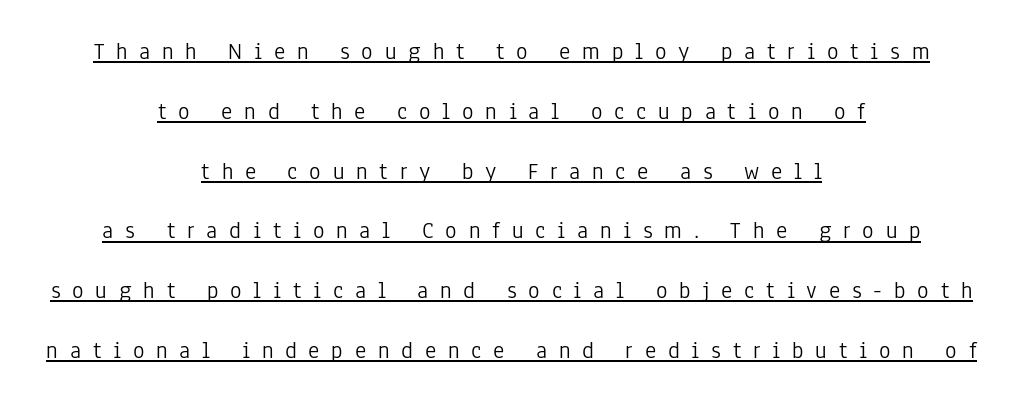
The image shows 24 px text type, upright; set centered, loose line spacing (2.49x), unusually wide letter spacing (+0.49 em), underlined.
